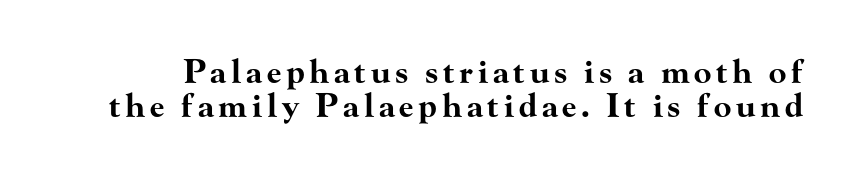
Q: Is the text bold? A: Yes.
Q: Is the text italic (slanted)? A: No, it is upright.
Q: Is the typeface a serif or a sans-serif typeface? A: Serif.
Q: Is the text underlined? A: No.
Q: Is the spacing between lines tight, normal or loose? A: Tight.
Q: Width (condensed, normal, or wide)? A: Wide.
Q: Stroke contrast? A: High.
Q: x-height? A: Small.
Q: Monospaced? A: No.
